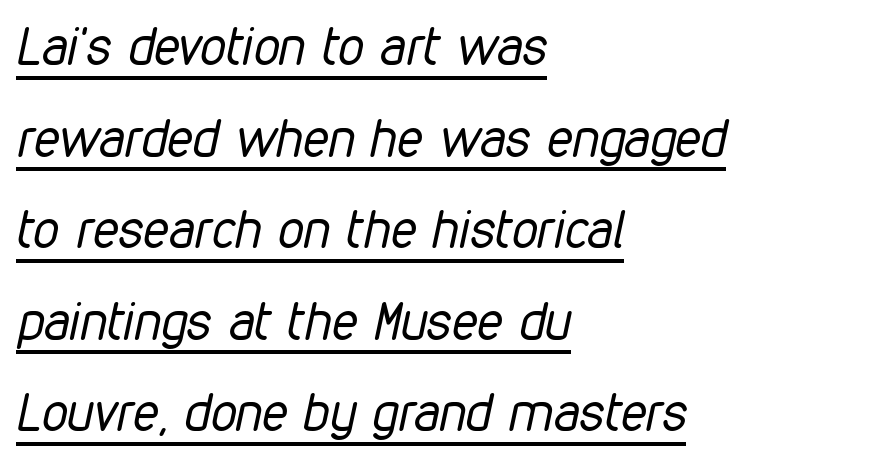
Q: Is the text bold? A: No.
Q: Is the text italic (slanted)? A: Yes, it leans right by about 12 degrees.
Q: Is the text underlined? A: Yes.
Q: How is the paragraph aligned? A: Left-aligned.
Q: Is the spacing between letters normal or unusually wide? A: Normal.
Q: Width (condensed, normal, or wide)? A: Condensed.
Q: Stroke contrast? A: Low.
Q: x-height? A: Medium.
Q: Monospaced? A: No.
